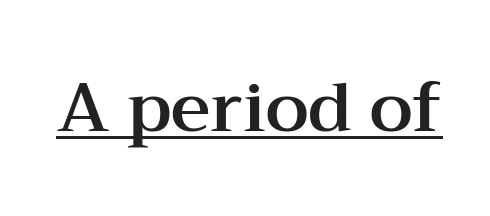
The rendering uses natural spacing where letterforms have individual widths. Quick note: underline on. The typography opts for an upright posture over an oblique one. Observe the serifs anchoring each vertical stroke in this sample.
